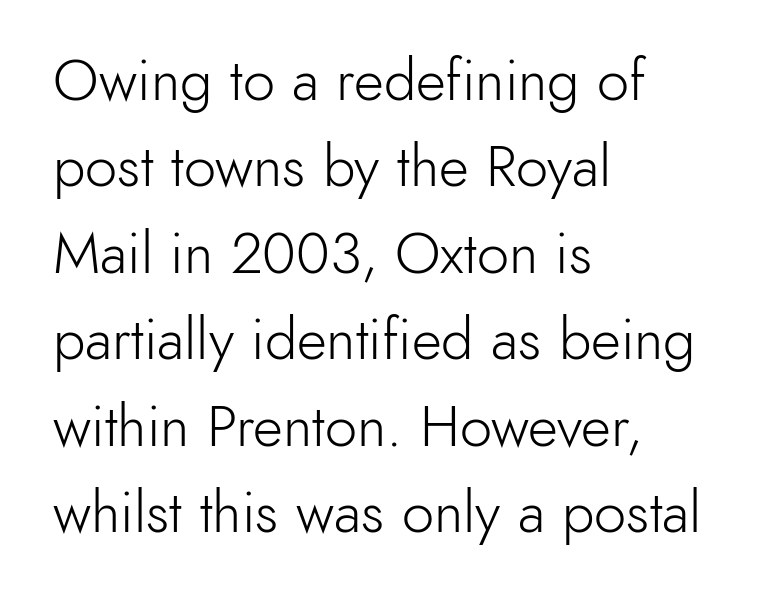
Q: Is the text bold? A: No.
Q: Is the text italic (slanted)? A: No, it is upright.
Q: Is the typeface a serif or a sans-serif typeface? A: Sans-serif.
Q: Is the text underlined? A: No.
Q: How is the paragraph aligned? A: Left-aligned.
Q: Is the spacing between letters normal or unusually wide? A: Normal.
Q: Is the spacing between lines tight, normal or loose? A: Normal.
Q: Width (condensed, normal, or wide)? A: Normal.
Q: x-height? A: Small.
Q: Monospaced? A: No.
